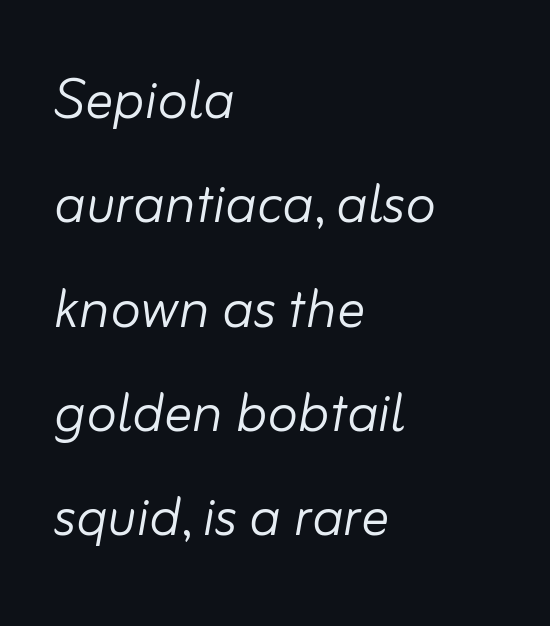
Q: Is the text bold? A: No.
Q: Is the text italic (slanted)? A: Yes, it leans right by about 10 degrees.
Q: Is the text underlined? A: No.
Q: How is the paragraph aligned? A: Left-aligned.
Q: Is the spacing between letters normal or unusually wide? A: Normal.
Q: Is the spacing between lines tight, normal or loose? A: Normal.
Q: Width (condensed, normal, or wide)? A: Normal.
Q: Stroke contrast? A: Low.
Q: x-height? A: Small.
Q: Monospaced? A: No.
